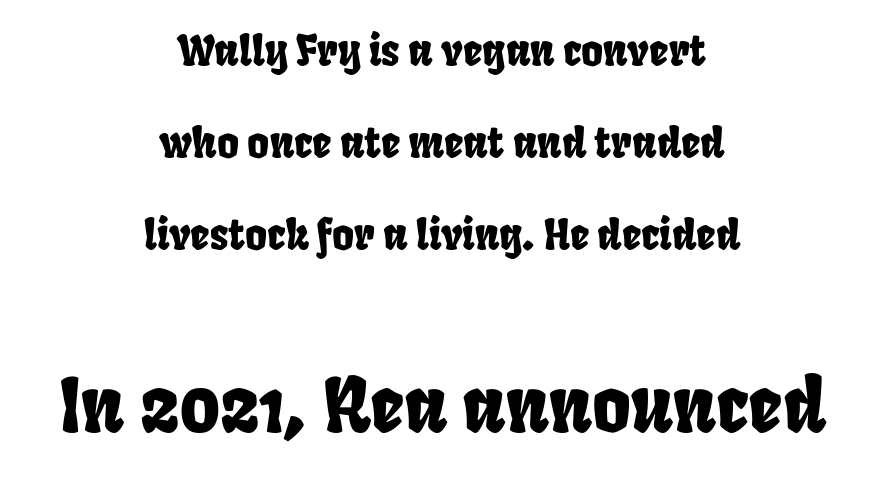
{"serif": "no", "width": "condensed", "stroke_contrast": "low", "x_height": "large", "monospaced": "no", "underline": "no", "align": "center", "line_spacing": "loose", "line_spacing_ratio": 2.19, "letter_spacing": "normal", "letter_spacing_em": 0.0, "larger_block": "second", "size_ratio": 1.76, "glyph_px": 74}
